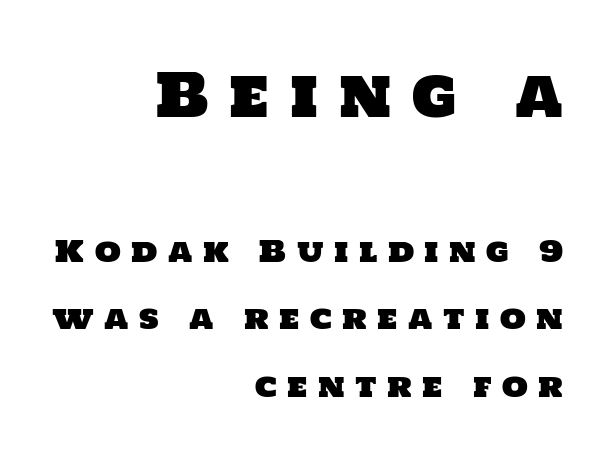
Caption: upper text group enlarged, lower text group reduced. There is plenty of visible air inserted between adjacent glyphs. These lines are rendered in a variable-pitch font. Clear beneath every line of the passage. This is sans-serif lettering, the kind often seen on screens and signage. Successive baselines arrive slowly, with a big drop between each.
